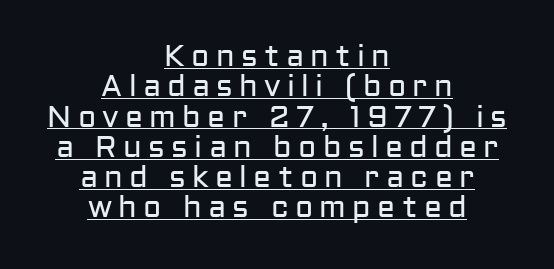
A typesetter would label this face a sans. This rendering features underlined lettering. Line starts and ends both wander, symmetrically. Do the letters lean? They stand straight. Is this a fixed-width face? No — the glyphs have proportional, varying widths. Stem width sits at or under what a default text font uses.
